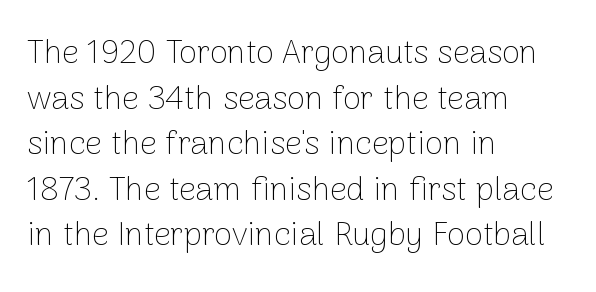
Q: Is the text bold? A: No.
Q: Is the text italic (slanted)? A: No, it is upright.
Q: Is the typeface a serif or a sans-serif typeface? A: Sans-serif.
Q: Is the text underlined? A: No.
Q: How is the paragraph aligned? A: Left-aligned.
Q: Is the spacing between letters normal or unusually wide? A: Normal.
Q: Is the spacing between lines tight, normal or loose? A: Normal.
Q: Width (condensed, normal, or wide)? A: Normal.
Q: Stroke contrast? A: Low.
Q: x-height? A: Medium.
Q: Monospaced? A: No.
